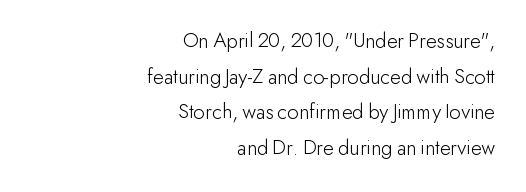
Q: Is the text bold? A: No.
Q: Is the text italic (slanted)? A: No, it is upright.
Q: Is the text underlined? A: No.
Q: How is the paragraph aligned? A: Right-aligned.
Q: Is the spacing between letters normal or unusually wide? A: Normal.
Q: Is the spacing between lines tight, normal or loose? A: Normal.
